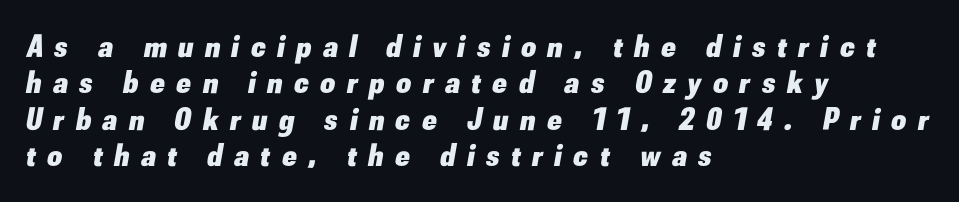
Q: Is the text bold? A: Yes.
Q: Is the text italic (slanted)? A: Yes, it leans right by about 10 degrees.
Q: Is the text underlined? A: No.
Q: How is the paragraph aligned? A: Left-aligned.
Q: Is the spacing between letters normal or unusually wide? A: Unusually wide.
Q: Is the spacing between lines tight, normal or loose? A: Tight.
Q: Width (condensed, normal, or wide)? A: Normal.
Q: Stroke contrast? A: Low.
Q: x-height? A: Small.
Q: Monospaced? A: No.
